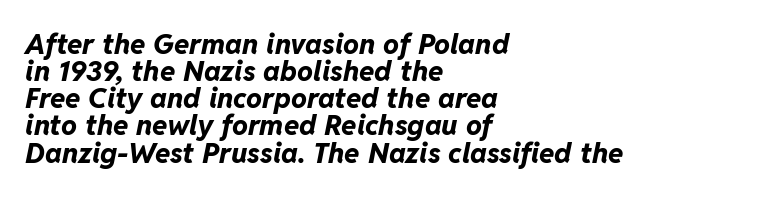
{"italic": "yes", "lean": "right", "slant_degrees": 11, "bold": "yes", "weight": "bold", "width": "normal", "stroke_contrast": "low", "x_height": "medium", "monospaced": "no", "underline": "no", "align": "left", "line_spacing": "tight", "line_spacing_ratio": 0.97, "letter_spacing": "normal", "letter_spacing_em": 0.0, "glyph_px": 28}
